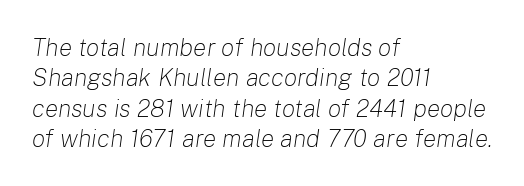
{"italic": "yes", "lean": "right", "slant_degrees": 8, "bold": "no", "underline": "no", "align": "left", "line_spacing_ratio": 1.22, "letter_spacing": "normal", "letter_spacing_em": 0.0, "glyph_px": 25}
